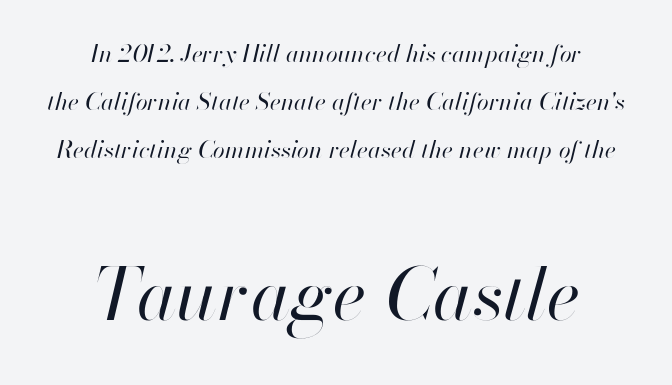
The image shows 73 px regular-weight type, italic (leaning right); set centered, loose line spacing (1.99x), normal letter spacing, not underlined; the second (bottom) block is 3.04x larger; high stroke contrast and a small x-height.
